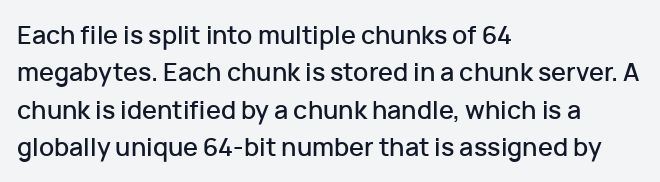
Q: Is the text italic (slanted)? A: No, it is upright.
Q: Is the text underlined? A: No.
Q: How is the paragraph aligned? A: Left-aligned.
Q: Is the spacing between letters normal or unusually wide? A: Normal.
Q: Is the spacing between lines tight, normal or loose? A: Normal.
